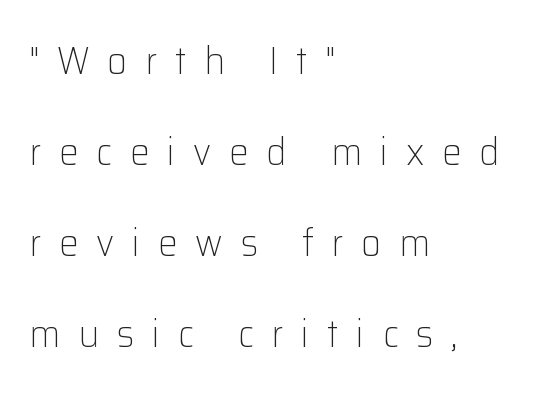
Q: Is the text bold? A: No.
Q: Is the text italic (slanted)? A: No, it is upright.
Q: Is the typeface a serif or a sans-serif typeface? A: Sans-serif.
Q: Is the text underlined? A: No.
Q: How is the paragraph aligned? A: Left-aligned.
Q: Is the spacing between letters normal or unusually wide? A: Unusually wide.
Q: Is the spacing between lines tight, normal or loose? A: Loose.
Q: Width (condensed, normal, or wide)? A: Normal.
Q: Stroke contrast? A: Low.
Q: x-height? A: Medium.
Q: Monospaced? A: No.
